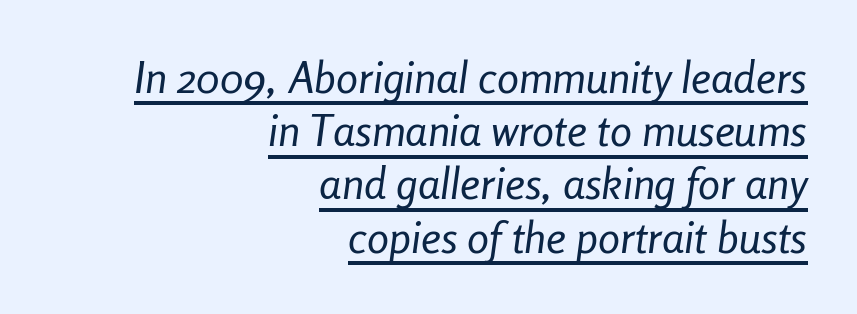
The image shows 44 px regular-weight, condensed type, italic (leaning right); set right-aligned, line spacing 1.21x, normal letter spacing, underlined; low stroke contrast and a medium x-height.
